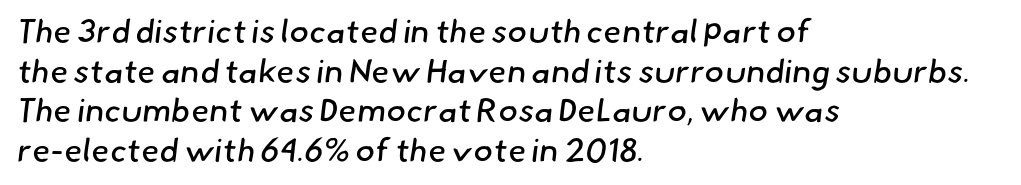
Q: Is the text bold? A: No.
Q: Is the typeface a serif or a sans-serif typeface? A: Sans-serif.
Q: Is the text underlined? A: No.
Q: How is the paragraph aligned? A: Left-aligned.
Q: Is the spacing between letters normal or unusually wide? A: Normal.
Q: Width (condensed, normal, or wide)? A: Normal.
Q: Stroke contrast? A: Low.
Q: x-height? A: Small.
Q: Monospaced? A: No.
